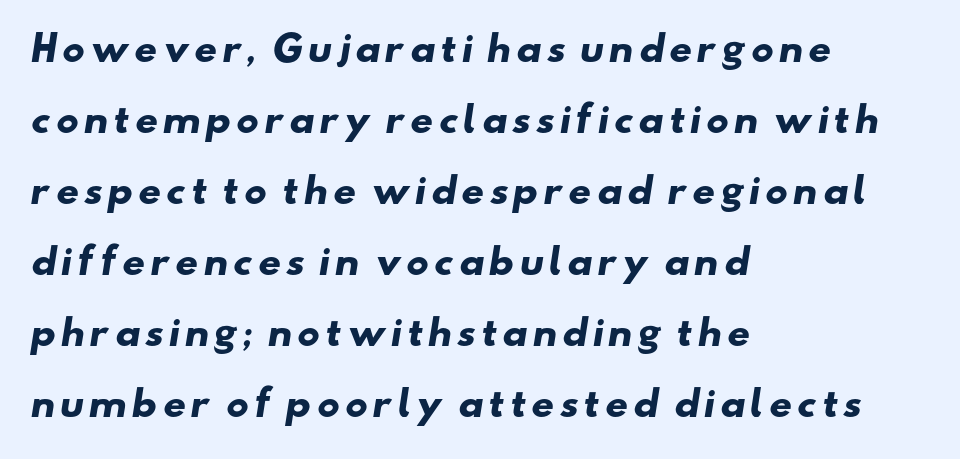
Q: Is the text bold? A: Yes.
Q: Is the typeface a serif or a sans-serif typeface? A: Sans-serif.
Q: Is the text underlined? A: No.
Q: How is the paragraph aligned? A: Left-aligned.
Q: Is the spacing between lines tight, normal or loose? A: Loose.
Q: Width (condensed, normal, or wide)? A: Wide.
Q: Stroke contrast? A: Low.
Q: x-height? A: Small.
Q: Monospaced? A: No.
